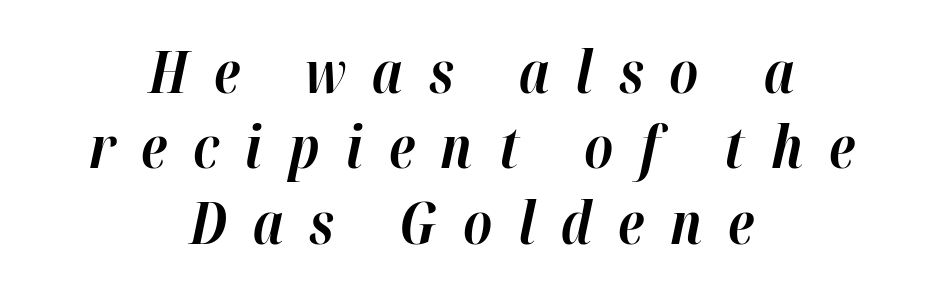
Tracking here is generous; glyphs stand well apart from one another. A clean baseline with only descenders dipping below it. Varying glyph widths throughout — classic text-font behaviour. Observe the lean: these are italic letterforms.
